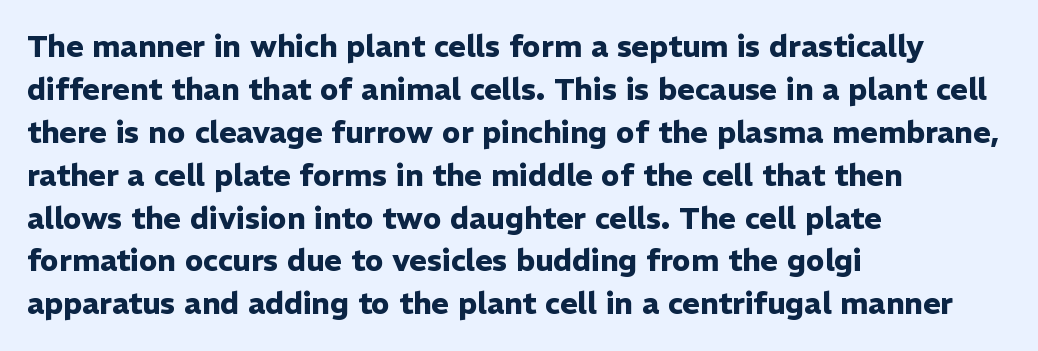
{"serif": "no", "italic": "no", "bold": "yes", "weight": "heavy", "width": "normal", "stroke_contrast": "low", "x_height": "medium", "monospaced": "no", "underline": "no", "align": "left", "line_spacing": "normal", "line_spacing_ratio": 1.43, "letter_spacing": "normal", "letter_spacing_em": 0.0, "glyph_px": 30}
